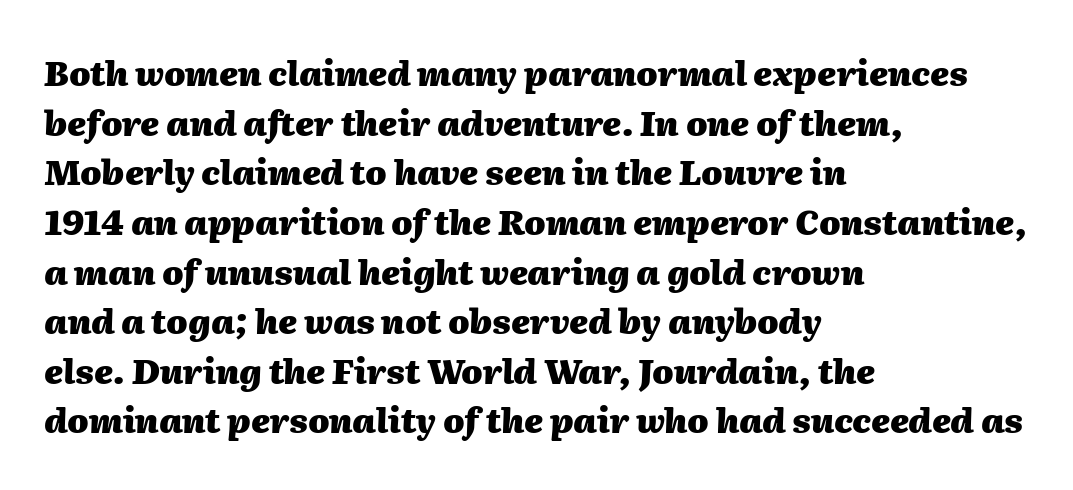
The image shows 34 px heavy type, italic (leaning right); set left-aligned, normal line spacing (1.46x), normal letter spacing, not underlined; medium stroke contrast and a medium x-height.
